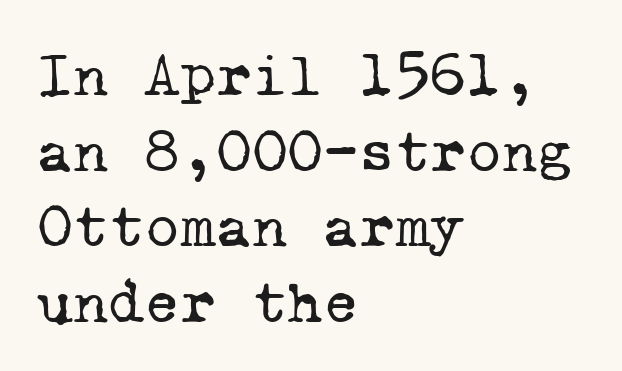
I'd call this a serif setting — the letters wear small feet. Unbolded letterforms with no extra heft. The strip under each line holds only bare page. Nothing unusual about the tracking: characters are spaced as the font intends. Does the copy run flush right? No — it runs flush left. The passage shown is typed in a monospace face where columns stay perfectly aligned.
